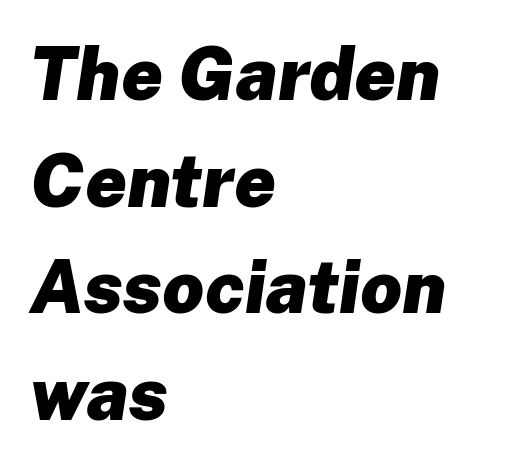
Q: Is the text bold? A: Yes.
Q: Is the text italic (slanted)? A: Yes, it leans right by about 8 degrees.
Q: Is the text underlined? A: No.
Q: How is the paragraph aligned? A: Left-aligned.
Q: Is the spacing between letters normal or unusually wide? A: Normal.
Q: Is the spacing between lines tight, normal or loose? A: Normal.
Q: Width (condensed, normal, or wide)? A: Normal.
Q: Stroke contrast? A: Low.
Q: x-height? A: Medium.
Q: Monospaced? A: No.
